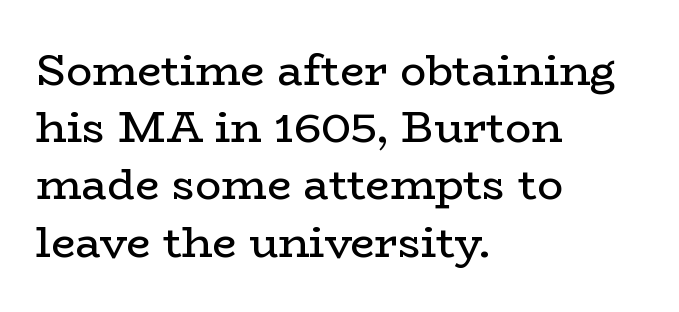
The image shows 43 px regular-weight, wide serif type, upright; set left-aligned, normal line spacing (1.33x), normal letter spacing, not underlined; low stroke contrast and a medium x-height.
